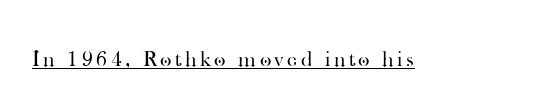
Q: Is the text bold? A: No.
Q: Is the text italic (slanted)? A: No, it is upright.
Q: Is the text underlined? A: Yes.
